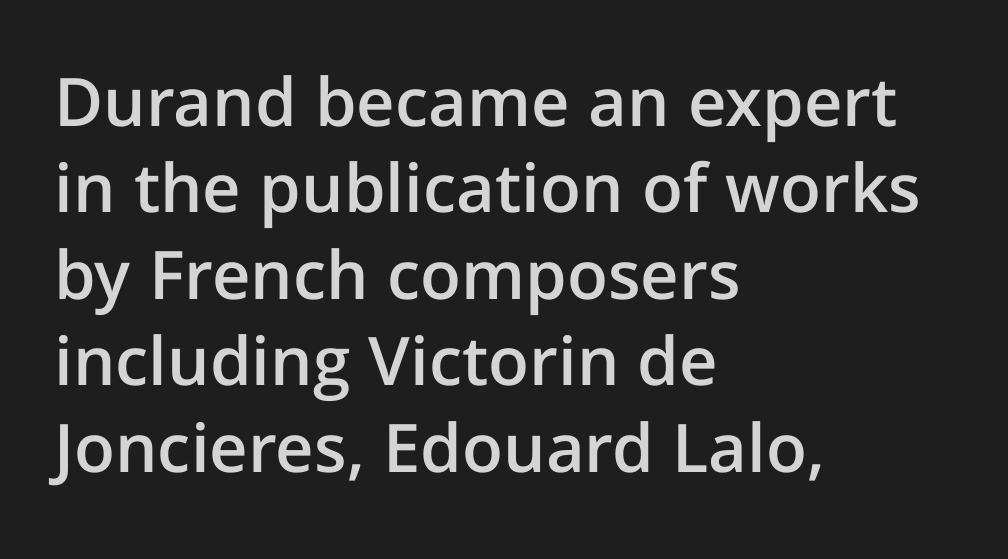
Semibold letterforms, between regular and bold. The gaps between neighbouring characters are ordinary and unremarkable. Think of a printed novel: that variable character pitch is what you see here. The paragraph shown leans on its left margin. The zone under the glyphs is completely vacant.
